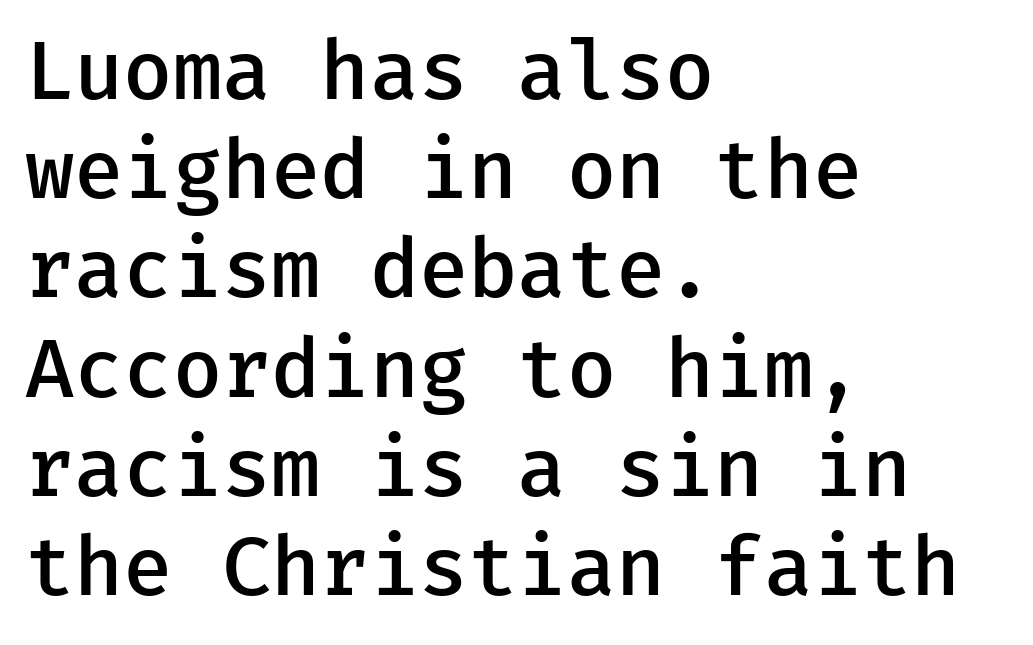
{"serif": "no", "italic": "no", "bold": "semi", "weight": "semibold", "width": "normal", "stroke_contrast": "low", "x_height": "medium", "underline": "no", "align": "left", "line_spacing_ratio": 1.24, "letter_spacing": "normal", "letter_spacing_em": 0.0, "glyph_px": 80}
